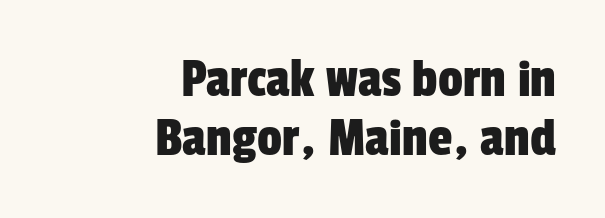
{"serif": "no", "width": "condensed", "stroke_contrast": "low", "x_height": "medium", "monospaced": "no", "underline": "no", "align": "right", "line_spacing": "tight", "line_spacing_ratio": 1.07, "letter_spacing": "normal", "letter_spacing_em": 0.0, "glyph_px": 55}
